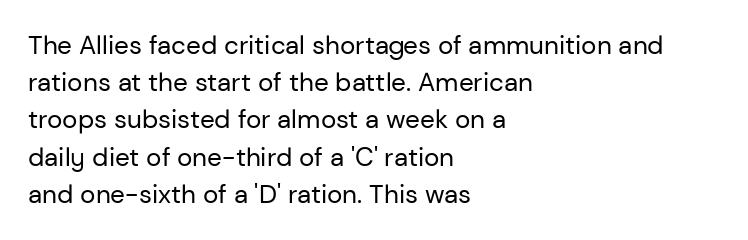
Q: Is the text bold? A: No.
Q: Is the text italic (slanted)? A: No, it is upright.
Q: Is the text underlined? A: No.
Q: How is the paragraph aligned? A: Left-aligned.
Q: Is the spacing between letters normal or unusually wide? A: Normal.
Q: Is the spacing between lines tight, normal or loose? A: Normal.
